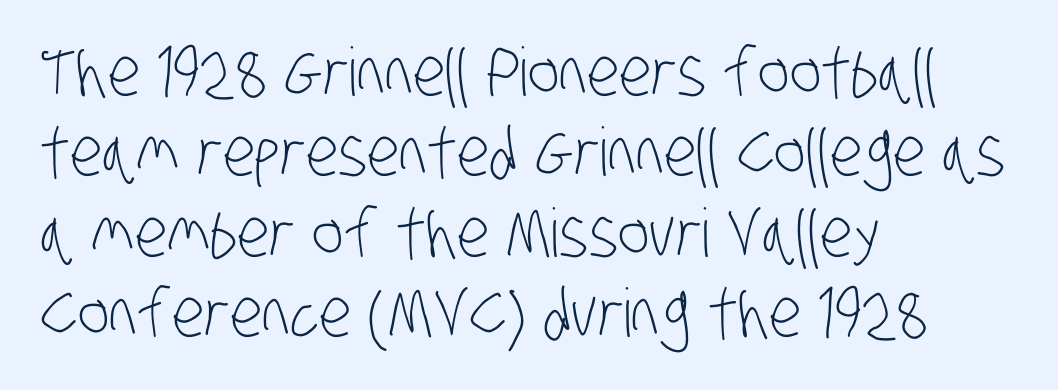
No heavy texture on the line: the type isn't bold. Letterform terminals end flat and unadorned throughout the passage. You could not count columns in this text — the font is proportionally spaced. In CSS terms this would be text-align: left. The line texture is even and compact thanks to regular tracking. The passage shown is not underscored anywhere.
